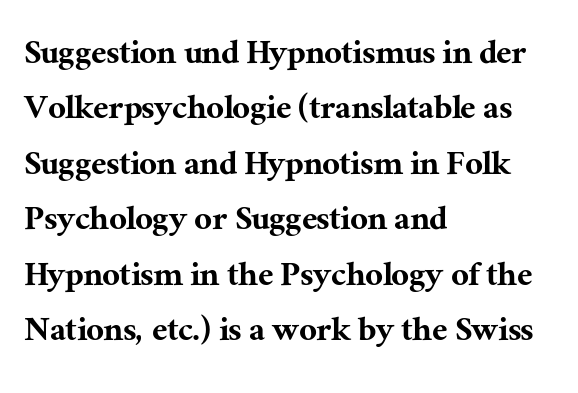
The image shows 39 px serif type, upright; set left-aligned, normal line spacing (1.42x), normal letter spacing, not underlined; medium stroke contrast and a medium x-height.
